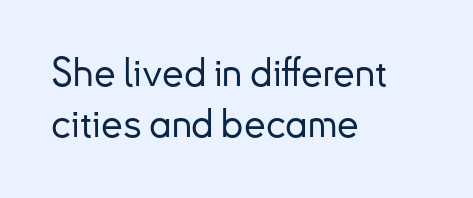
Q: Is the text italic (slanted)? A: No, it is upright.
Q: Is the typeface a serif or a sans-serif typeface? A: Sans-serif.
Q: Is the text underlined? A: No.
Q: How is the paragraph aligned? A: Left-aligned.
Q: Is the spacing between letters normal or unusually wide? A: Normal.
Q: Is the spacing between lines tight, normal or loose? A: Normal.
Q: Width (condensed, normal, or wide)? A: Normal.
Q: Stroke contrast? A: Low.
Q: x-height? A: Small.
Q: Monospaced? A: No.
